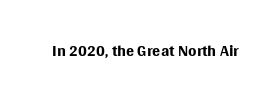
Only glyphs here, with clear space below each row. Notice how the stems are strictly vertical — no italics here. Between one letter and the next there's only the usual sliver of space. Is this a heavy cut? Hardly; it is regular or lighter.
